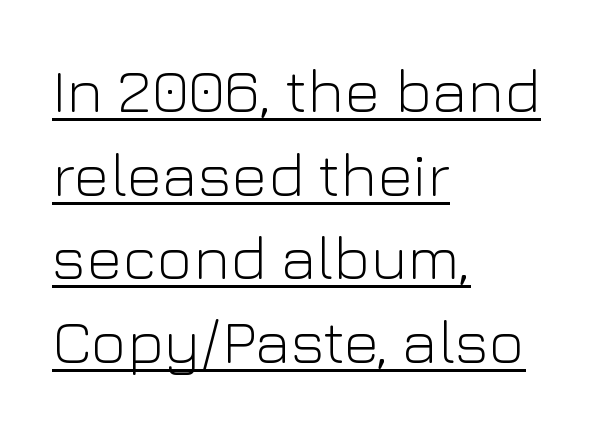
The image shows 62 px light sans-serif type, upright; set left-aligned, normal line spacing (1.35x), normal letter spacing, underlined; low stroke contrast and a medium x-height.
